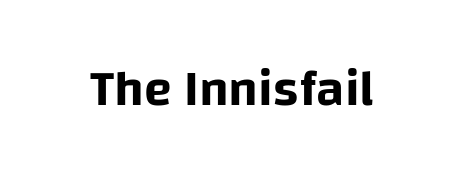
{"serif": "no", "italic": "no", "width": "normal", "stroke_contrast": "low", "x_height": "large", "monospaced": "no", "underline": "no", "align": "center", "letter_spacing": "normal", "letter_spacing_em": 0.0, "glyph_px": 51}
